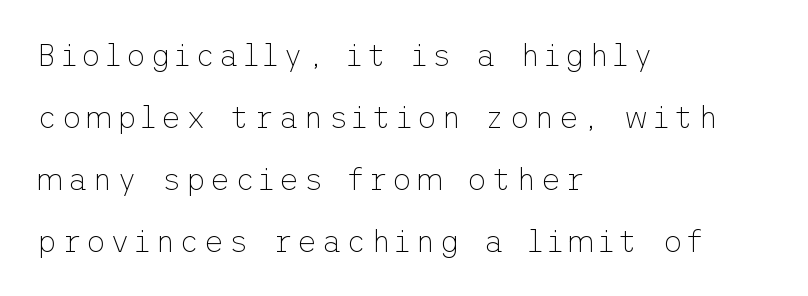
{"serif": "no", "italic": "no", "bold": "no", "weight": "thin", "width": "normal", "stroke_contrast": "low", "x_height": "medium", "underline": "no", "align": "left", "line_spacing": "loose", "line_spacing_ratio": 2.0, "glyph_px": 31}
